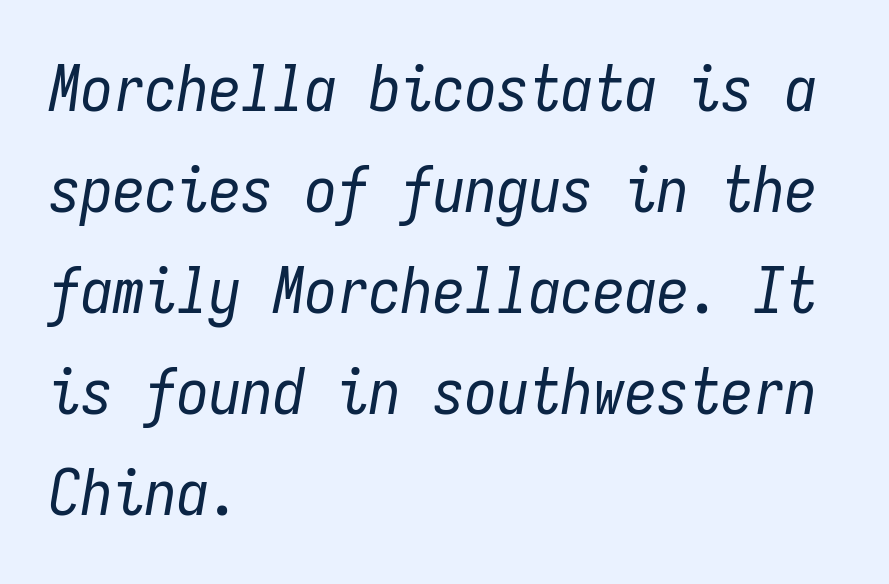
{"italic": "yes", "lean": "right", "slant_degrees": 9, "bold": "no", "weight": "regular", "width": "condensed", "stroke_contrast": "low", "x_height": "medium", "monospaced": "yes", "underline": "no", "align": "left", "line_spacing": "normal", "line_spacing_ratio": 1.58, "letter_spacing": "normal", "letter_spacing_em": 0.0, "glyph_px": 64}
